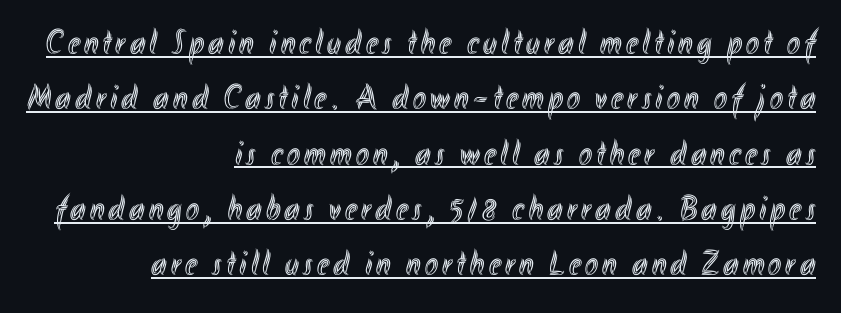
Q: Is the text italic (slanted)? A: Yes.
Q: Is the text underlined? A: Yes.
Q: How is the paragraph aligned? A: Right-aligned.
Q: Is the spacing between lines tight, normal or loose? A: Normal.
Q: Width (condensed, normal, or wide)? A: Condensed.
Q: x-height? A: Small.
Q: Monospaced? A: No.
